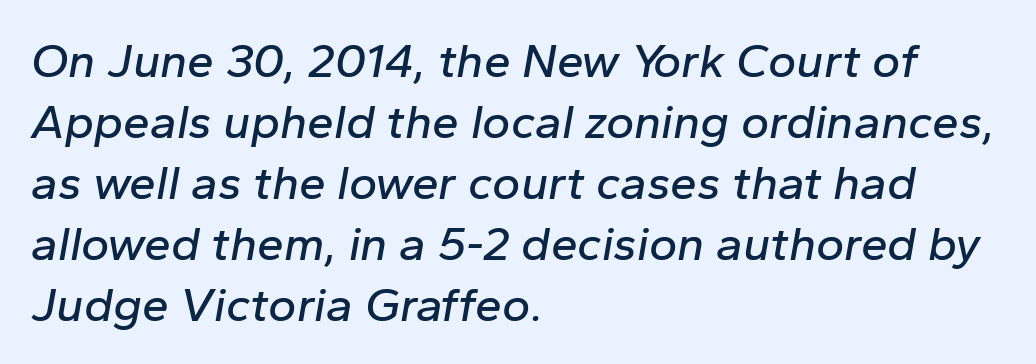
Q: Is the text italic (slanted)? A: Yes, it leans right by about 10 degrees.
Q: Is the text underlined? A: No.
Q: How is the paragraph aligned? A: Left-aligned.
Q: Is the spacing between letters normal or unusually wide? A: Normal.
Q: Is the spacing between lines tight, normal or loose? A: Normal.
Q: Width (condensed, normal, or wide)? A: Normal.
Q: Stroke contrast? A: Low.
Q: x-height? A: Medium.
Q: Monospaced? A: No.
